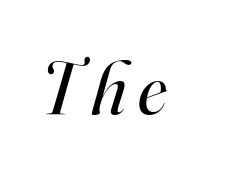
The image shows 75 px regular-weight serif type, italic (leaning right); set not underlined; high stroke contrast and a small x-height.
